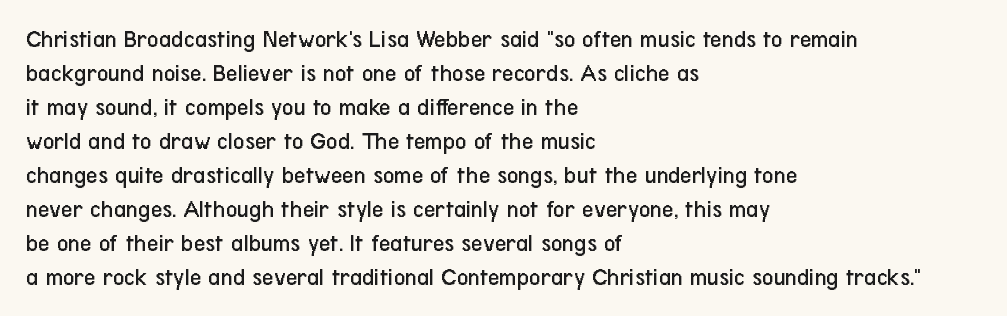
{"italic": "no", "bold": "no", "underline": "no", "align": "left", "line_spacing": "normal", "line_spacing_ratio": 1.36, "letter_spacing": "normal", "letter_spacing_em": 0.0, "glyph_px": 25}
